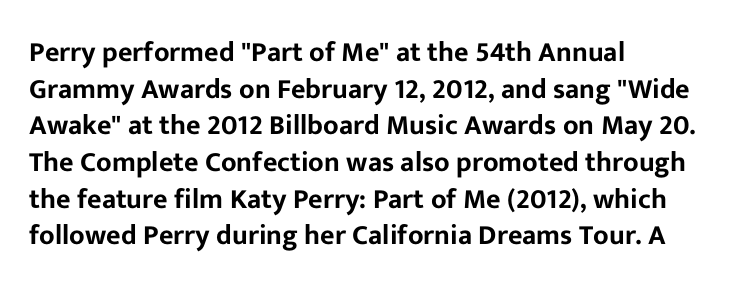
Is there any slant? The stems are plumb. Characters follow at the spacing the type designer built in. This rendering features lettering with no underline. Character widths vary here, with narrow letters taking less room than wide ones. Successive baselines arrive at the customary interval.
